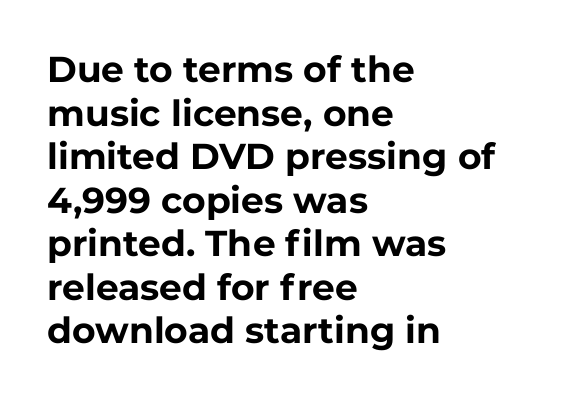
Q: Is the text bold? A: Yes.
Q: Is the text italic (slanted)? A: No, it is upright.
Q: Is the typeface a serif or a sans-serif typeface? A: Sans-serif.
Q: Is the text underlined? A: No.
Q: How is the paragraph aligned? A: Left-aligned.
Q: Is the spacing between letters normal or unusually wide? A: Normal.
Q: Width (condensed, normal, or wide)? A: Normal.
Q: Stroke contrast? A: Low.
Q: x-height? A: Medium.
Q: Monospaced? A: No.
